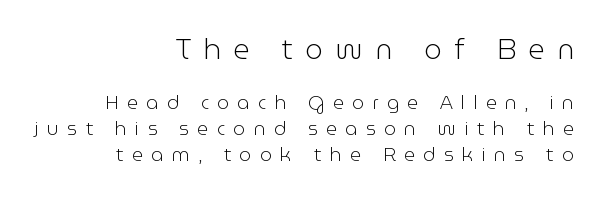
The image shows 28 px light sans-serif type, upright; set right-aligned, normal line spacing (1.38x), unusually wide letter spacing (+0.44 em), not underlined; the first (top) block is 1.47x larger; low stroke contrast and a medium x-height.
